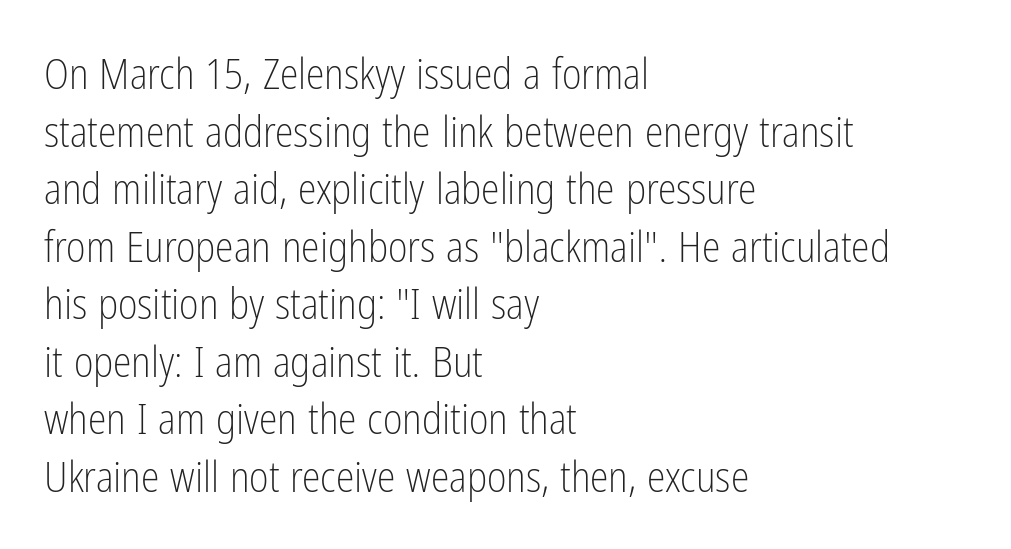
{"serif": "no", "italic": "no", "bold": "no", "weight": "light", "width": "condensed", "stroke_contrast": "low", "x_height": "medium", "monospaced": "no", "underline": "no", "align": "left", "line_spacing": "normal", "line_spacing_ratio": 1.37, "letter_spacing": "normal", "letter_spacing_em": 0.0, "glyph_px": 42}
